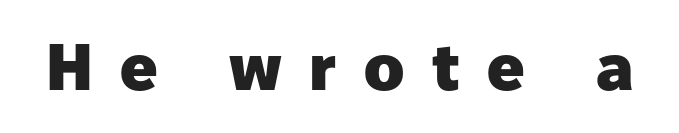
The image shows 66 px heavy sans-serif type, upright; set unusually wide letter spacing (+0.42 em), not underlined; low stroke contrast and a medium x-height.
